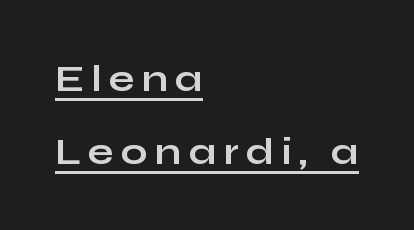
The lines in this sample share a left origin and differ only in where they stop. Compared with an ordinary text face, these strokes are far heavier — a full bold. This rendering features underlined lettering. These lines are rendered in a variable-pitch font.
